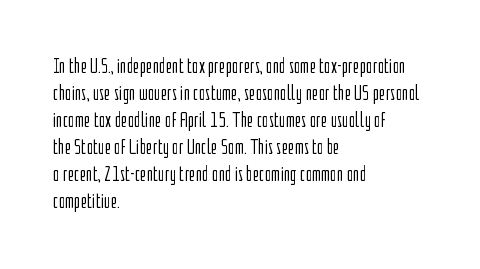
Q: Is the text bold? A: No.
Q: Is the text italic (slanted)? A: No, it is upright.
Q: Is the text underlined? A: No.
Q: How is the paragraph aligned? A: Left-aligned.
Q: Is the spacing between letters normal or unusually wide? A: Normal.
